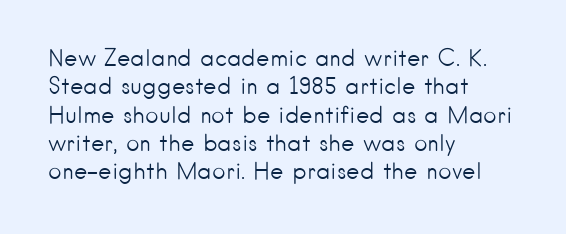
The image shows 23 px text type, upright; set left-aligned, line spacing 1.23x, normal letter spacing, not underlined.
